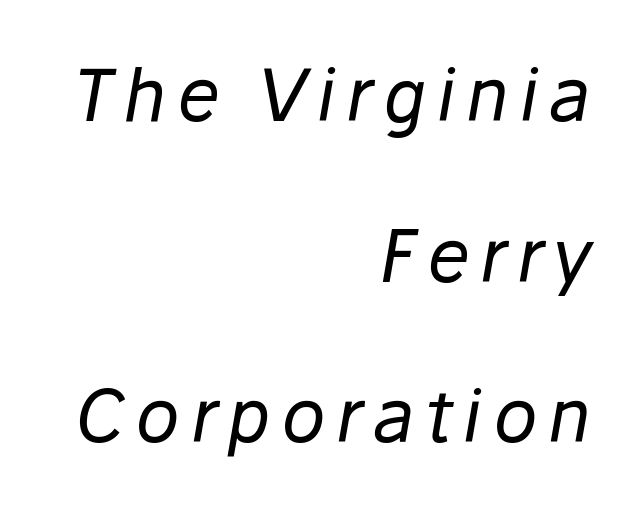
{"italic": "yes", "lean": "right", "slant_degrees": 10, "bold": "no", "weight": "regular", "width": "normal", "stroke_contrast": "low", "x_height": "medium", "monospaced": "no", "underline": "no", "align": "right", "line_spacing": "loose", "line_spacing_ratio": 2.23, "glyph_px": 72}
